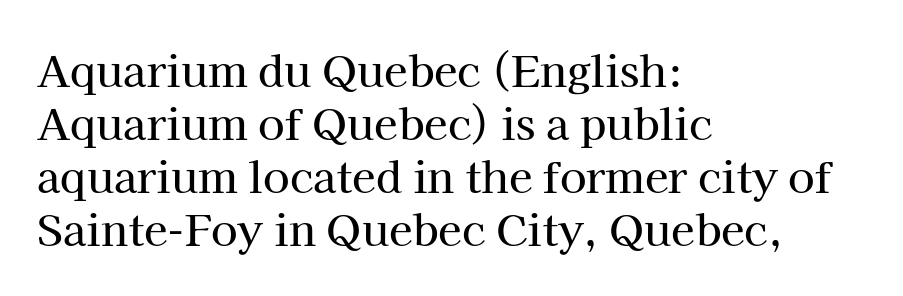
The image shows 43 px serif type, upright; set left-aligned, line spacing 1.23x, normal letter spacing, not underlined; high stroke contrast and a medium x-height.
